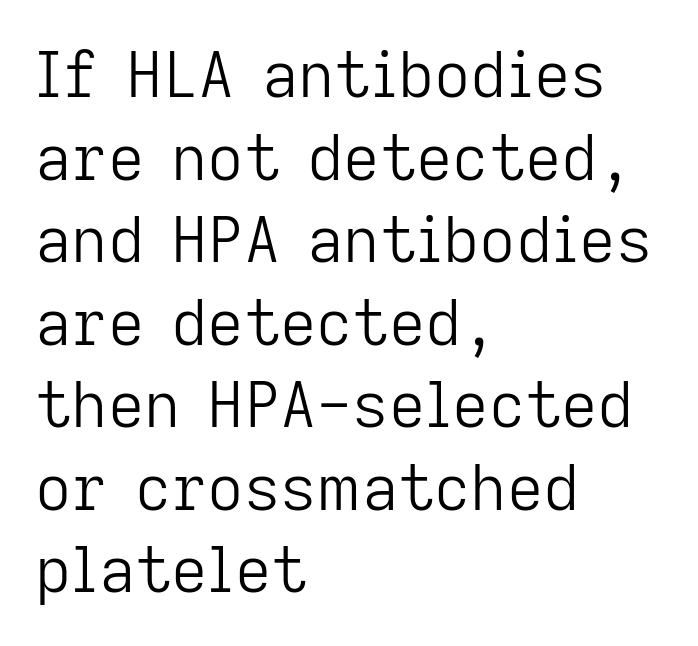
The image shows 63 px light sans-serif type, upright; set left-aligned, normal line spacing (1.31x), normal letter spacing, not underlined; low stroke contrast and a medium x-height.
